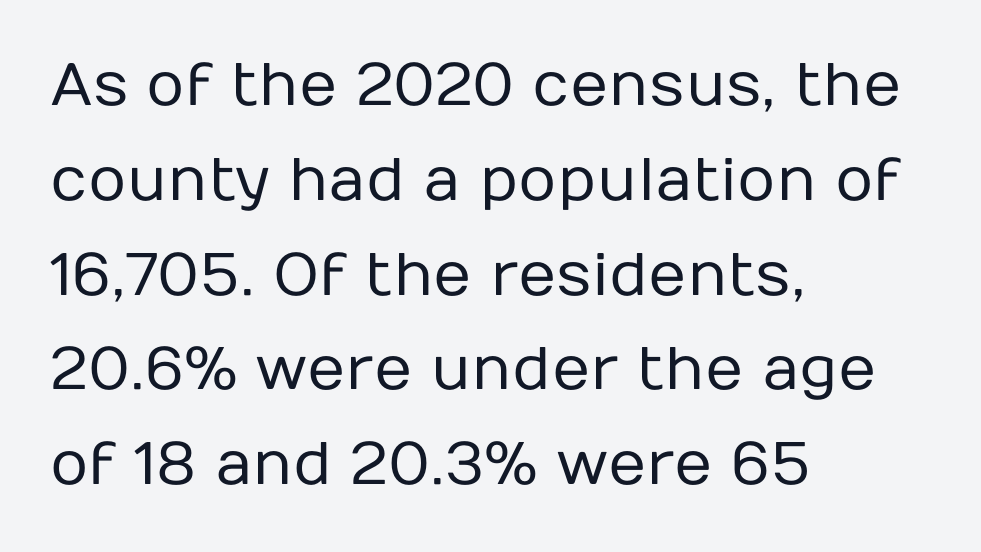
The image shows 60 px regular-weight sans-serif type, upright; set left-aligned, normal line spacing (1.58x), normal letter spacing, not underlined; low stroke contrast and a medium x-height.
